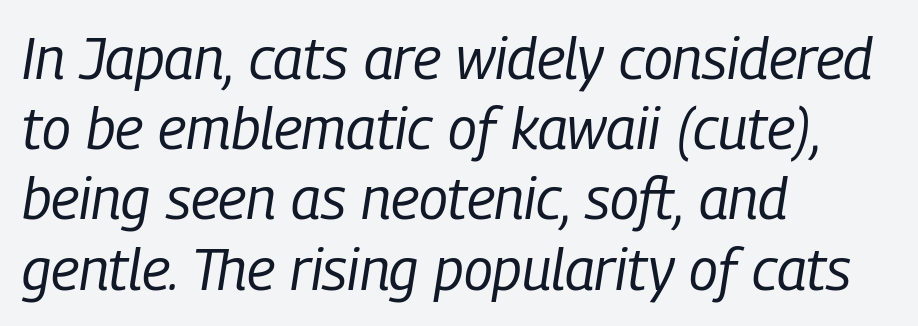
Q: Is the text bold? A: No.
Q: Is the text italic (slanted)? A: Yes, it leans right by about 9 degrees.
Q: Is the text underlined? A: No.
Q: How is the paragraph aligned? A: Left-aligned.
Q: Is the spacing between letters normal or unusually wide? A: Normal.
Q: Width (condensed, normal, or wide)? A: Condensed.
Q: Stroke contrast? A: Low.
Q: x-height? A: Medium.
Q: Monospaced? A: No.
